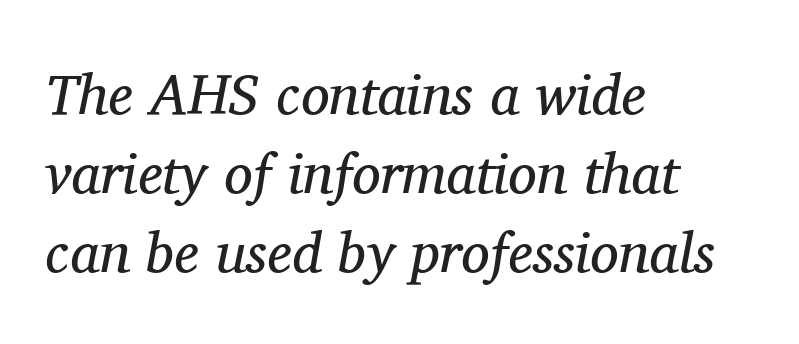
{"serif": "yes", "italic": "yes", "lean": "right", "slant_degrees": 11, "bold": "no", "weight": "regular", "width": "normal", "stroke_contrast": "medium", "x_height": "medium", "monospaced": "no", "underline": "no", "align": "left", "line_spacing": "normal", "line_spacing_ratio": 1.39, "letter_spacing": "normal", "letter_spacing_em": 0.0, "glyph_px": 57}
